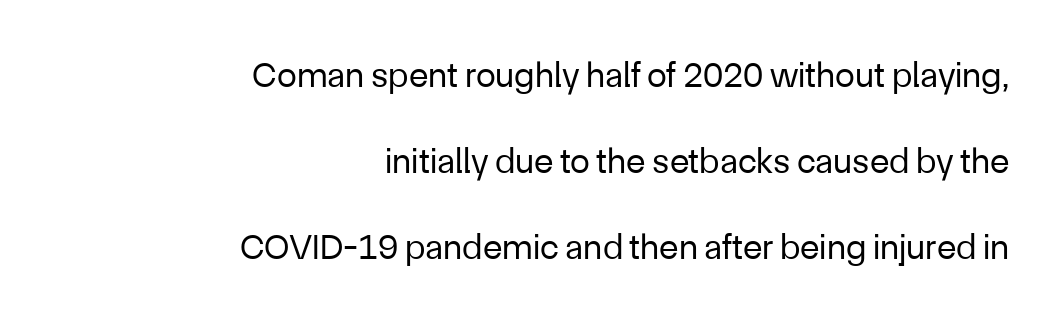
The image shows 36 px regular-weight sans-serif type, upright; set right-aligned, loose line spacing (2.39x), normal letter spacing, not underlined; low stroke contrast and a medium x-height.
